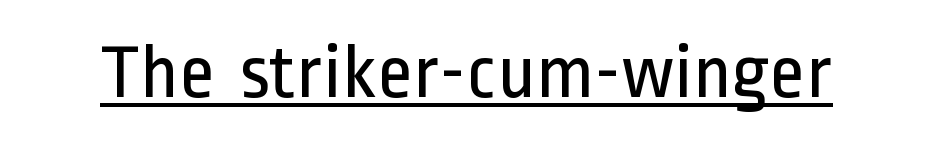
Q: Is the text bold? A: No.
Q: Is the text italic (slanted)? A: No, it is upright.
Q: Is the typeface a serif or a sans-serif typeface? A: Sans-serif.
Q: Is the text underlined? A: Yes.
Q: Is the spacing between letters normal or unusually wide? A: Normal.
Q: Width (condensed, normal, or wide)? A: Condensed.
Q: Stroke contrast? A: Low.
Q: x-height? A: Medium.
Q: Monospaced? A: No.
